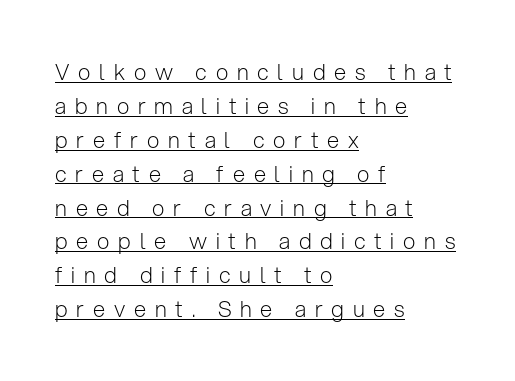
Q: Is the text bold? A: No.
Q: Is the text italic (slanted)? A: No, it is upright.
Q: Is the text underlined? A: Yes.
Q: How is the paragraph aligned? A: Left-aligned.
Q: Is the spacing between letters normal or unusually wide? A: Unusually wide.
Q: Is the spacing between lines tight, normal or loose? A: Normal.
